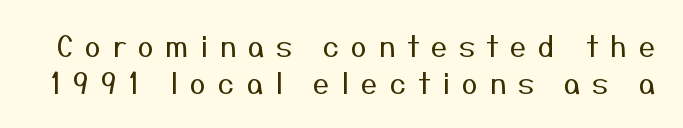
The image shows 29 px regular-weight sans-serif type, upright; set normal line spacing (1.26x), unusually wide letter spacing (+0.4 em), not underlined; medium stroke contrast and a medium x-height.
